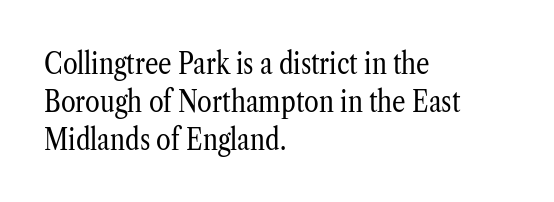
Interline gaps are of average width in this sample. This rendering uses left alignment, leaving the right contour irregular. Posture: vertical. Each letter keeps its own natural width here, so spacing adapts to shape.
